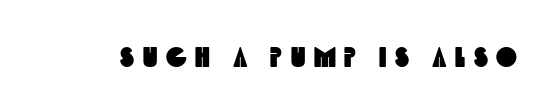
{"serif": "no", "width": "condensed", "x_height": "large", "monospaced": "no", "underline": "no", "letter_spacing": "wide", "letter_spacing_em": 0.31, "glyph_px": 28}
